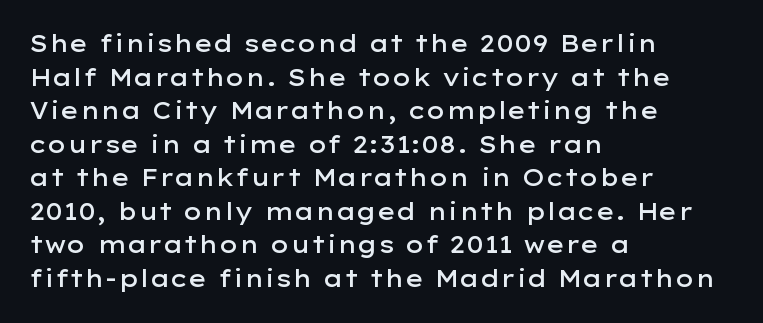
The image shows 23 px text type, upright; set left-aligned, normal line spacing (1.46x), normal letter spacing, not underlined.
